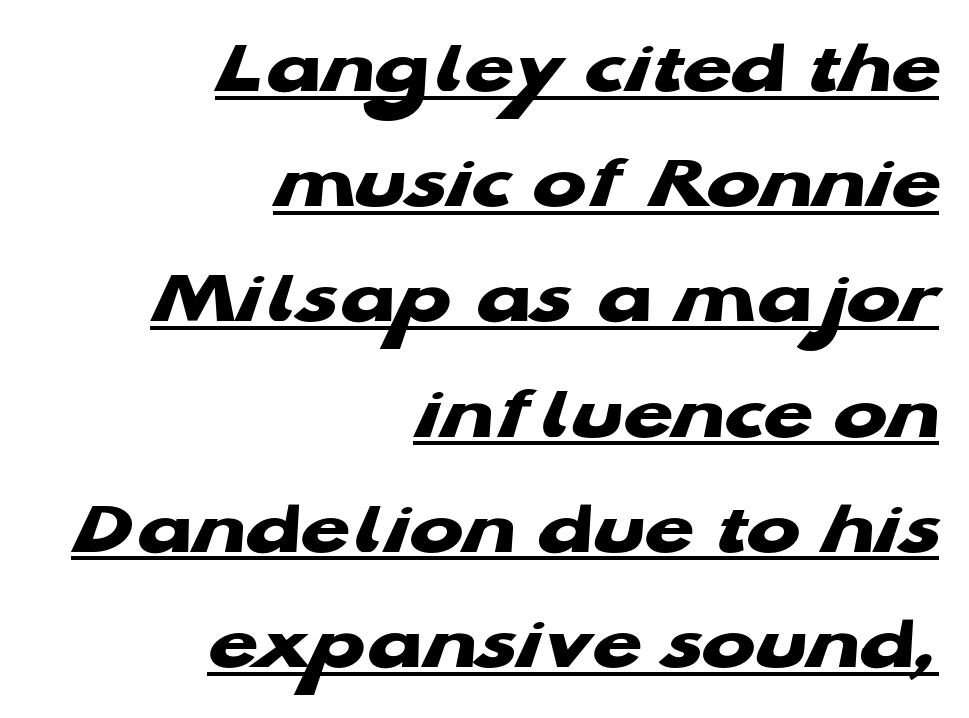
The image shows 80 px heavy, wide sans-serif type; set right-aligned, normal line spacing (1.44x), normal letter spacing, underlined; low stroke contrast and a medium x-height.
